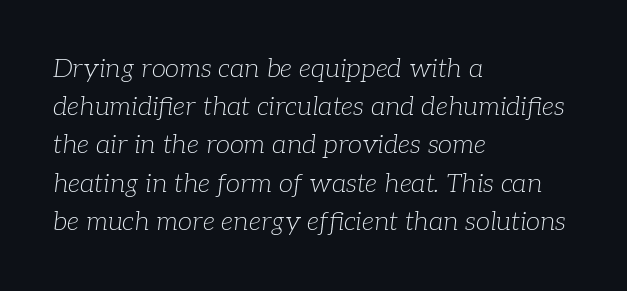
The image shows 26 px text type, italic (leaning right); set left-aligned, normal line spacing (1.47x), normal letter spacing, not underlined.
